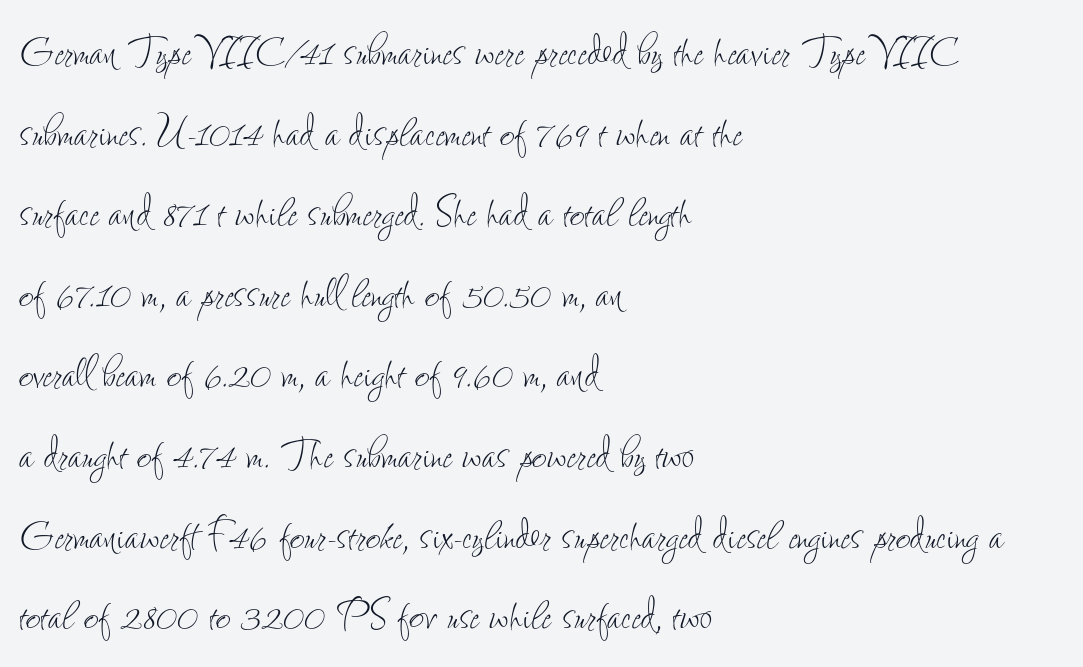
The image shows 52 px thin, condensed type; set left-aligned, normal line spacing (1.55x), normal letter spacing, not underlined; low stroke contrast and a small x-height.
